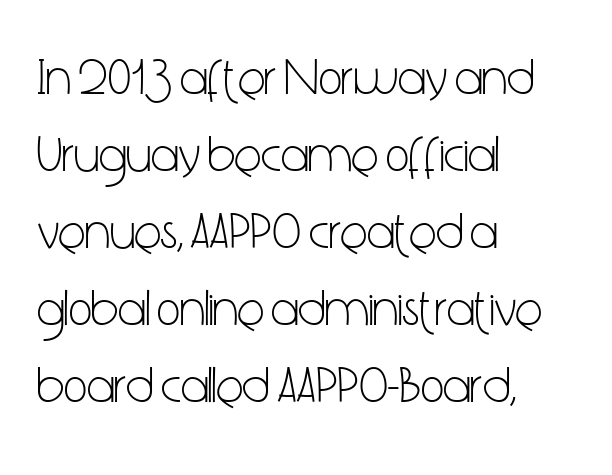
Visually the block forms a straight wall on the left and a jagged coastline on the right. Interline gaps are of average width in this sample. Nope, no serifs anywhere on these letters. The tracking reads as untouched default to a designer's eye.
